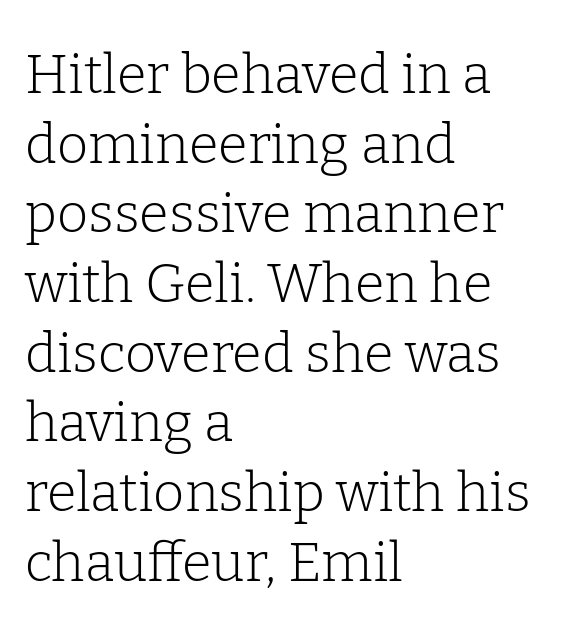
Q: Is the text bold? A: No.
Q: Is the text italic (slanted)? A: No, it is upright.
Q: Is the typeface a serif or a sans-serif typeface? A: Serif.
Q: Is the text underlined? A: No.
Q: How is the paragraph aligned? A: Left-aligned.
Q: Is the spacing between letters normal or unusually wide? A: Normal.
Q: Is the spacing between lines tight, normal or loose? A: Normal.
Q: Width (condensed, normal, or wide)? A: Normal.
Q: Stroke contrast? A: Low.
Q: x-height? A: Medium.
Q: Monospaced? A: No.
